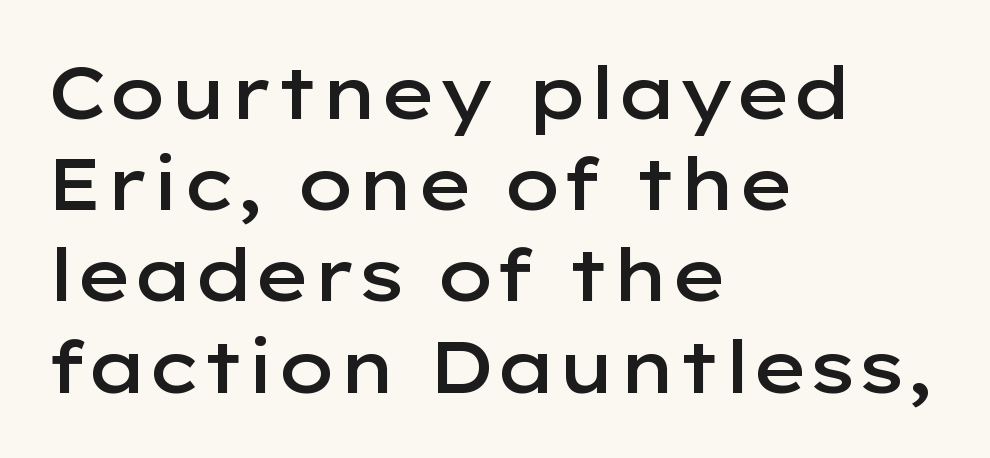
The image shows 73 px semibold, wide sans-serif type, upright; set left-aligned, normal line spacing (1.25x), normal letter spacing, not underlined; low stroke contrast and a medium x-height.
